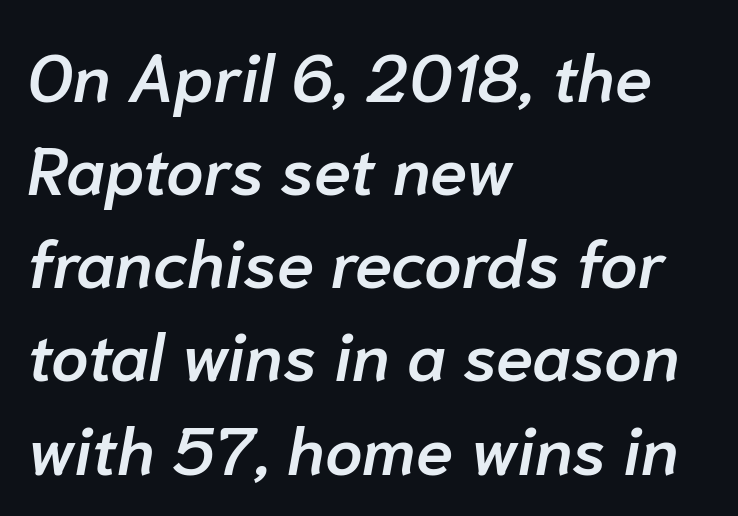
Q: Is the text bold? A: Semi-bold.
Q: Is the text italic (slanted)? A: Yes, it leans right by about 10 degrees.
Q: Is the text underlined? A: No.
Q: How is the paragraph aligned? A: Left-aligned.
Q: Is the spacing between letters normal or unusually wide? A: Normal.
Q: Is the spacing between lines tight, normal or loose? A: Normal.
Q: Width (condensed, normal, or wide)? A: Normal.
Q: Stroke contrast? A: Low.
Q: x-height? A: Medium.
Q: Monospaced? A: No.
